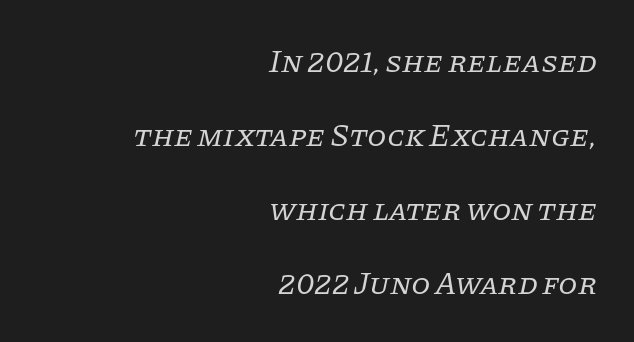
Here the designer chose a conventional face with non-uniform glyph widths. Vertically, the passage feels expansive, rows floating well apart. Each letter's strokes conclude with small projecting serifs. Typeset ragged left — the right edge is the straight one. Unmarked baselines from the first word to the last. Is the letter spacing exaggerated? No — it looks like the ordinary default.
